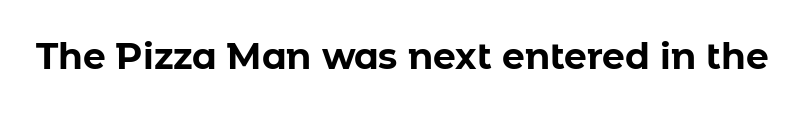
The image shows 36 px bold sans-serif type, upright; set normal letter spacing, not underlined; low stroke contrast and a medium x-height.
